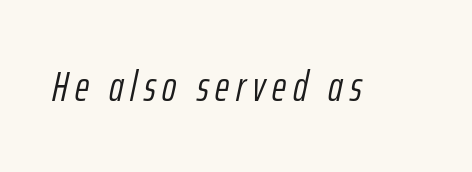
{"italic": "yes", "lean": "right", "slant_degrees": 12, "bold": "no", "weight": "light", "width": "condensed", "stroke_contrast": "low", "x_height": "medium", "monospaced": "no", "underline": "no", "glyph_px": 43}
